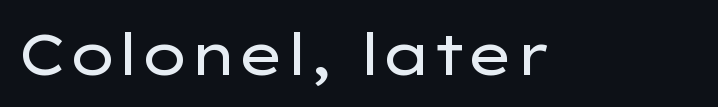
The image shows 58 px regular-weight, wide sans-serif type, upright; set normal letter spacing, not underlined; low stroke contrast and a medium x-height.
